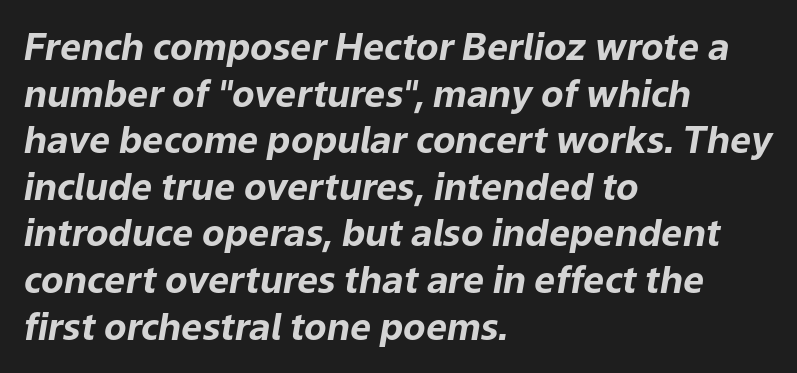
The image shows 37 px bold type, italic (leaning right); set left-aligned, normal line spacing (1.26x), normal letter spacing, not underlined; low stroke contrast and a medium x-height.
